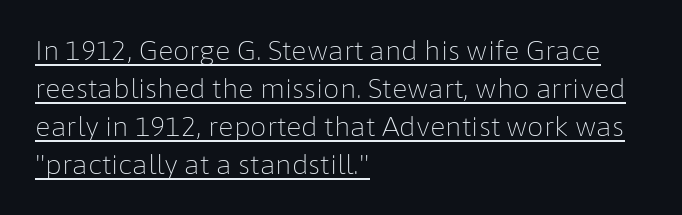
The characters are drawn with everyday or finer stroke widths. Reading down the block, your eye returns to a fixed left position each line. This rendering leaves character spacing at its baseline value. In designer terms, the underline attribute is active on this setting. Posture: straight, roman, zero tilt. The rendering uses a moderate line-height, typical for paragraphs.
